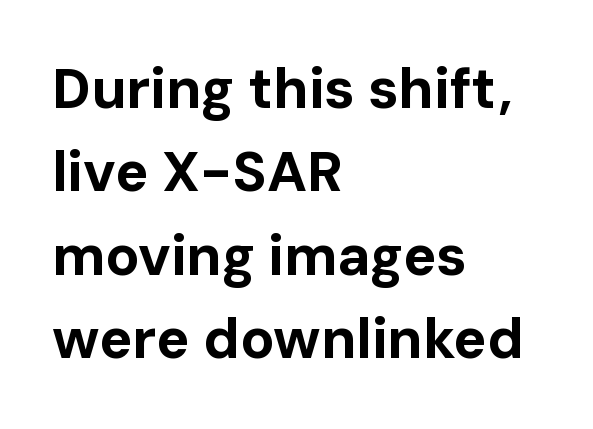
Q: Is the text bold? A: Yes.
Q: Is the text italic (slanted)? A: No, it is upright.
Q: Is the typeface a serif or a sans-serif typeface? A: Sans-serif.
Q: Is the text underlined? A: No.
Q: How is the paragraph aligned? A: Left-aligned.
Q: Is the spacing between letters normal or unusually wide? A: Normal.
Q: Is the spacing between lines tight, normal or loose? A: Normal.
Q: Width (condensed, normal, or wide)? A: Normal.
Q: Stroke contrast? A: Low.
Q: x-height? A: Medium.
Q: Monospaced? A: No.
